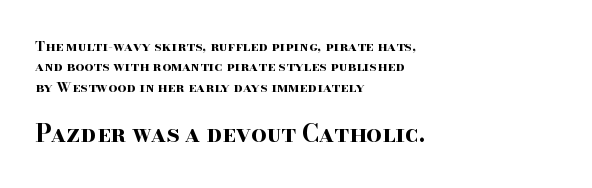
{"italic": "no", "bold": "yes", "underline": "no", "align": "left", "line_spacing": "normal", "line_spacing_ratio": 1.45, "letter_spacing": "normal", "letter_spacing_em": 0.0, "larger_block": "second", "size_ratio": 1.71, "glyph_px": 24}
